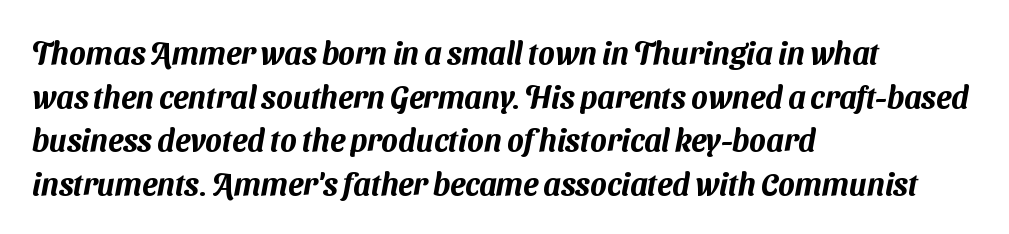
The image shows 31 px sans-serif type; set left-aligned, normal line spacing (1.41x), normal letter spacing, not underlined; medium stroke contrast and a medium x-height.
